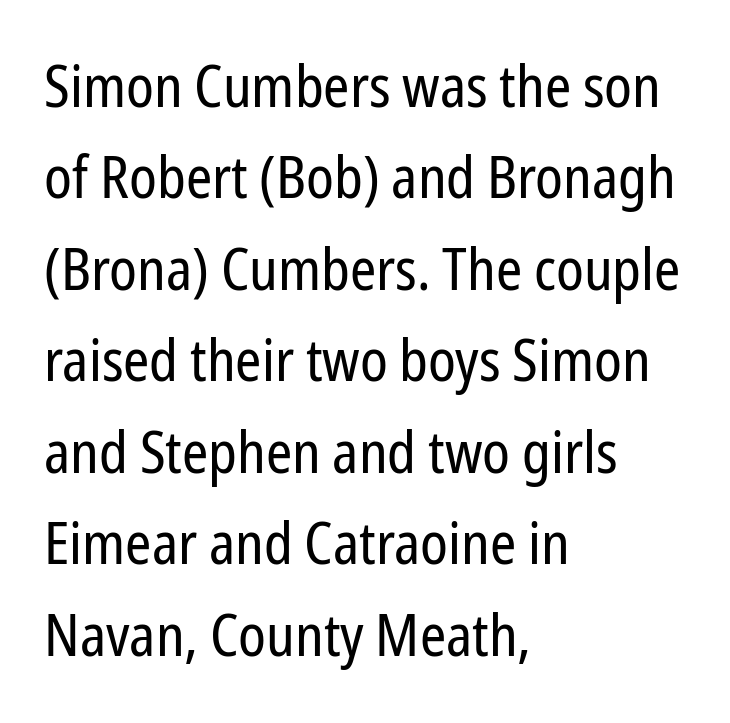
Q: Is the text bold? A: No.
Q: Is the text italic (slanted)? A: No, it is upright.
Q: Is the typeface a serif or a sans-serif typeface? A: Sans-serif.
Q: Is the text underlined? A: No.
Q: How is the paragraph aligned? A: Left-aligned.
Q: Is the spacing between letters normal or unusually wide? A: Normal.
Q: Is the spacing between lines tight, normal or loose? A: Normal.
Q: Width (condensed, normal, or wide)? A: Condensed.
Q: Stroke contrast? A: Low.
Q: x-height? A: Medium.
Q: Monospaced? A: No.
